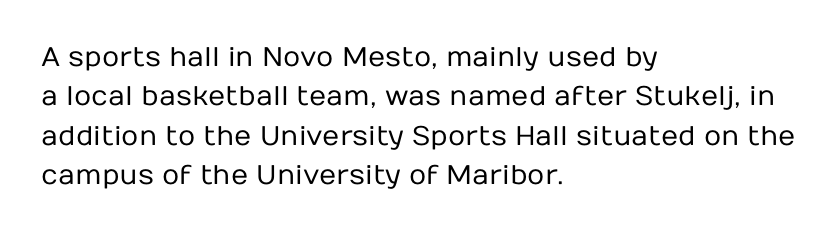
Q: Is the text bold? A: No.
Q: Is the text italic (slanted)? A: No, it is upright.
Q: Is the text underlined? A: No.
Q: How is the paragraph aligned? A: Left-aligned.
Q: Is the spacing between letters normal or unusually wide? A: Normal.
Q: Is the spacing between lines tight, normal or loose? A: Normal.
